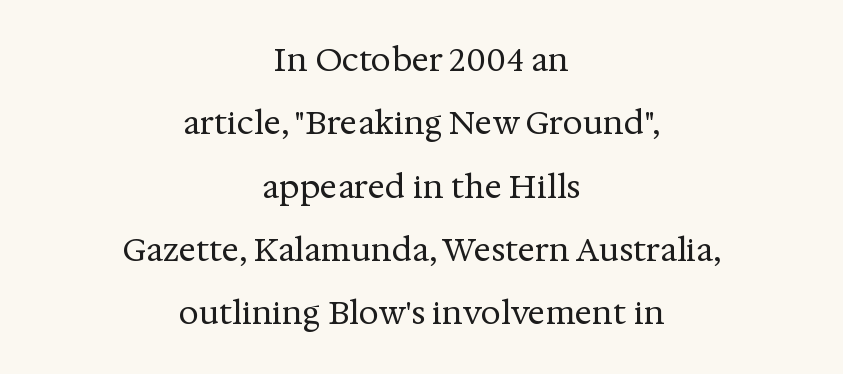
The image shows 32 px regular-weight serif type, upright; set centered, loose line spacing (1.98x), normal letter spacing, not underlined; medium stroke contrast and a medium x-height.
